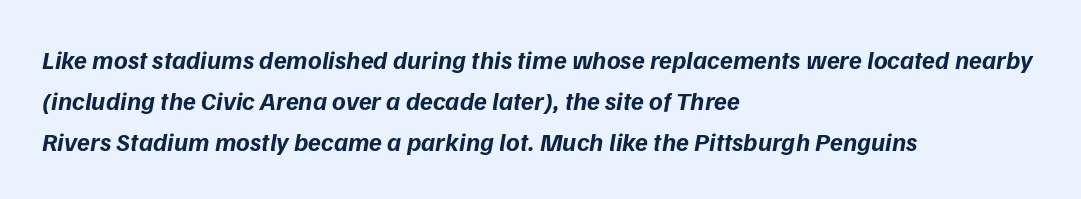
Plain, unruled lines of type. The passage shown has conventional tracking throughout. The paragraph has a hard left edge and a soft right edge. These lines sit exactly where default settings would place them. These lines carry a lot of weight — the face is fully bold.
